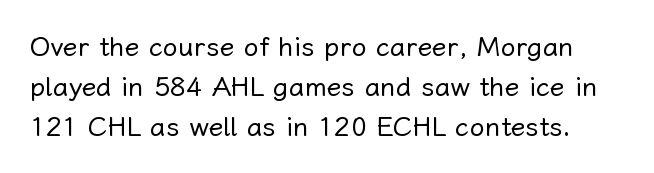
Q: Is the text bold? A: No.
Q: Is the text italic (slanted)? A: No, it is upright.
Q: Is the text underlined? A: No.
Q: Is the spacing between letters normal or unusually wide? A: Normal.
Q: Is the spacing between lines tight, normal or loose? A: Normal.
